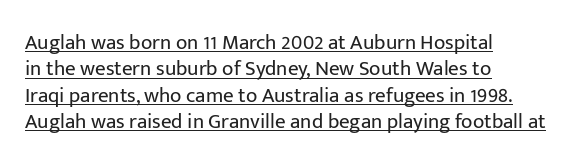
This sample is left-justified, so line endings fall wherever the words run out. How would I describe the line gaps? Plain and ordinary. A typesetter would call this zero additional tracking. Italic? Not at all — the glyphs are vertical. Heft: none added — not bold. Honestly, the underline is the first thing you notice here.
